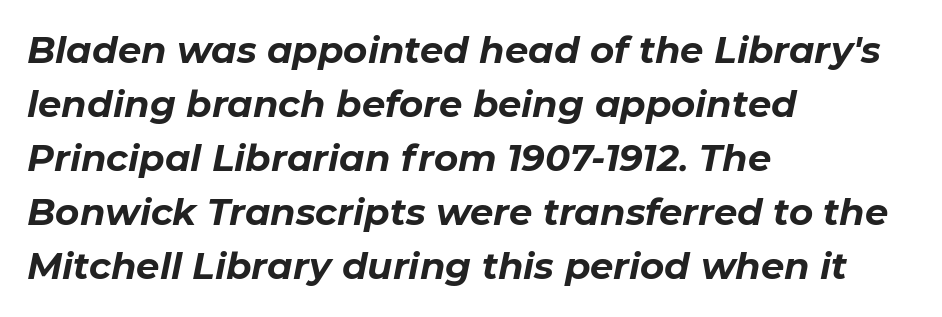
This sample keeps an unexceptional amount of space between lines. Inter-character spacing is left at the font's built-in metrics. Every character sits at an angle, as italics do. Left-aligned paragraph, ragged on the right. Just letters on the line, the space beneath them empty.
